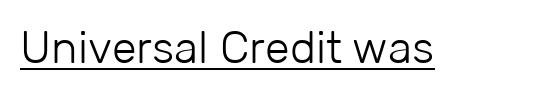
The image shows 45 px light sans-serif type, upright; set normal letter spacing, underlined; low stroke contrast and a medium x-height.
